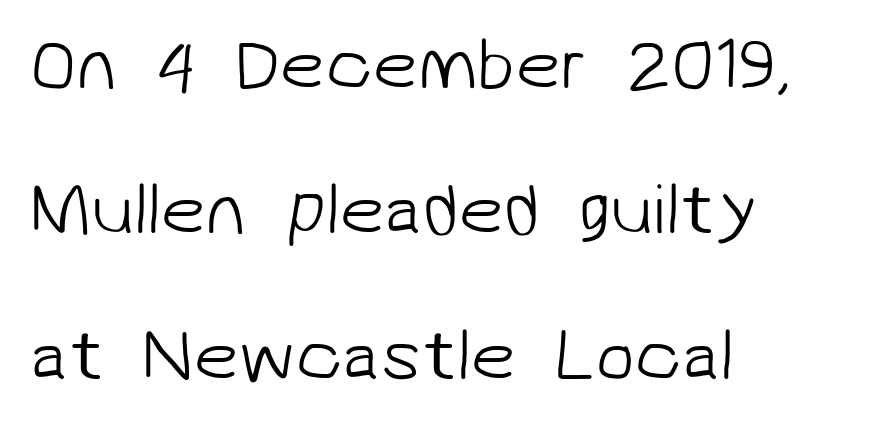
The image shows 72 px light sans-serif type; set left-aligned, loose line spacing (2.02x), normal letter spacing, not underlined; low stroke contrast and a medium x-height.
